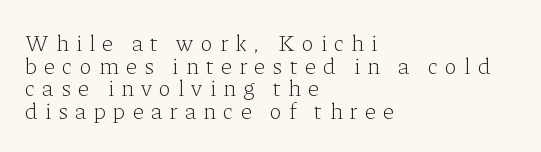
{"italic": "no", "bold": "no", "underline": "no", "align": "left", "line_spacing": "tight", "line_spacing_ratio": 0.98, "letter_spacing": "wide", "letter_spacing_em": 0.32, "glyph_px": 23}
